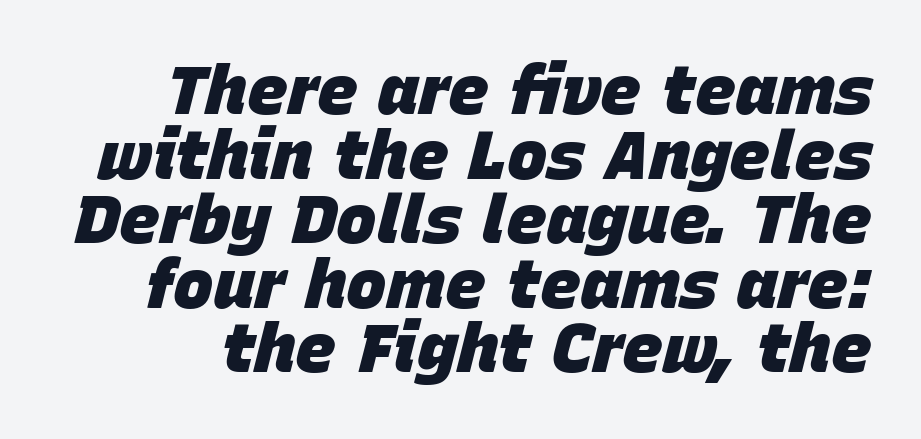
The image shows 68 px heavy type, italic (leaning right); set tight line spacing (0.95x), normal letter spacing, not underlined; low stroke contrast and a large x-height.
